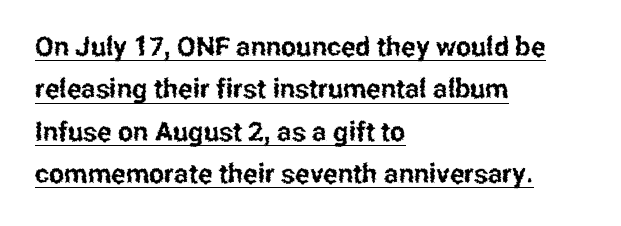
The image shows 27 px text type, upright; set left-aligned, normal line spacing (1.57x), normal letter spacing, underlined.
